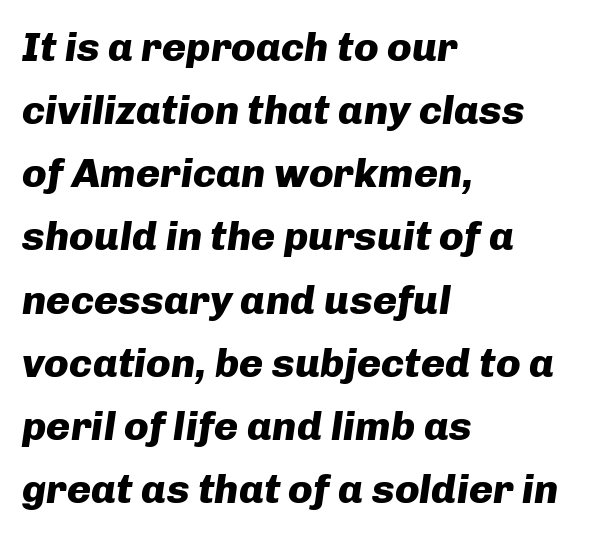
Q: Is the text bold? A: Yes.
Q: Is the text italic (slanted)? A: Yes, it leans right by about 8 degrees.
Q: Is the text underlined? A: No.
Q: How is the paragraph aligned? A: Left-aligned.
Q: Is the spacing between letters normal or unusually wide? A: Normal.
Q: Is the spacing between lines tight, normal or loose? A: Normal.
Q: Width (condensed, normal, or wide)? A: Normal.
Q: Stroke contrast? A: Low.
Q: x-height? A: Medium.
Q: Monospaced? A: No.
